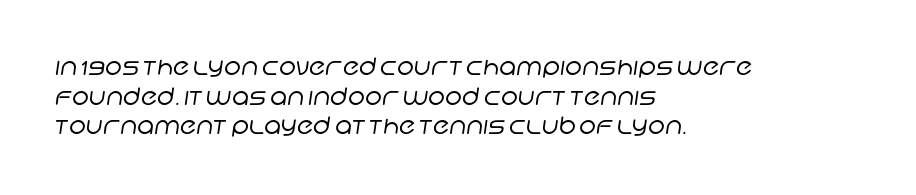
The strokes carry an ordinary text weight at most. Letter spacing: default. All the whitespace from short lines collects on the right. Anything drawn beneath the words? Only blank space.
